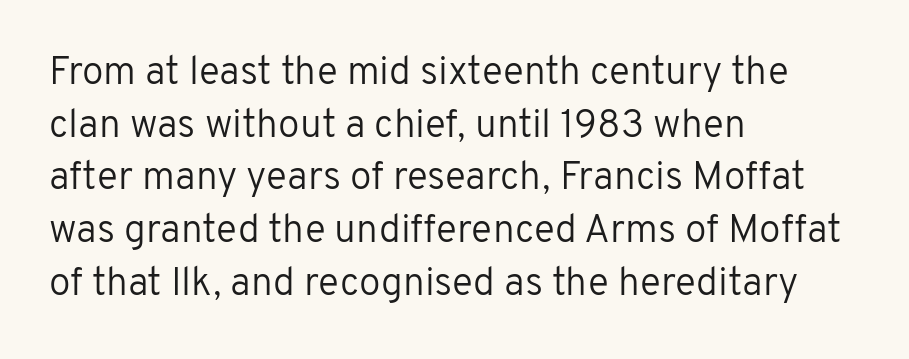
{"serif": "no", "italic": "no", "bold": "no", "weight": "regular", "width": "normal", "stroke_contrast": "low", "x_height": "medium", "monospaced": "no", "underline": "no", "align": "left", "line_spacing": "normal", "line_spacing_ratio": 1.35, "letter_spacing": "normal", "letter_spacing_em": 0.0, "glyph_px": 39}
